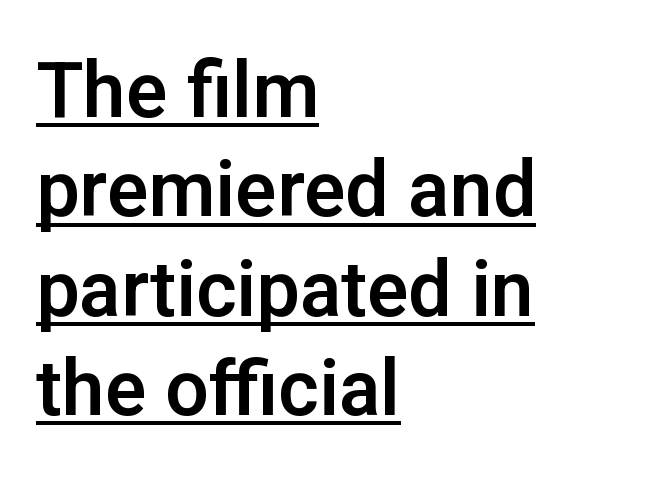
Q: Is the text italic (slanted)? A: No, it is upright.
Q: Is the typeface a serif or a sans-serif typeface? A: Sans-serif.
Q: Is the text underlined? A: Yes.
Q: How is the paragraph aligned? A: Left-aligned.
Q: Is the spacing between letters normal or unusually wide? A: Normal.
Q: Is the spacing between lines tight, normal or loose? A: Normal.
Q: Width (condensed, normal, or wide)? A: Normal.
Q: Stroke contrast? A: Low.
Q: x-height? A: Medium.
Q: Monospaced? A: No.
